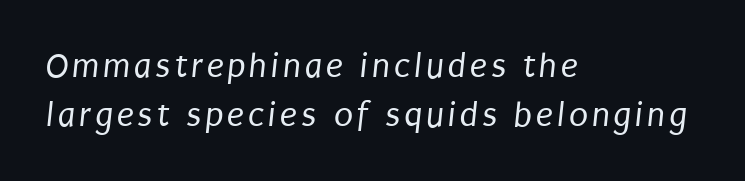
Q: Is the text bold? A: No.
Q: Is the typeface a serif or a sans-serif typeface? A: Sans-serif.
Q: Is the text underlined? A: No.
Q: How is the paragraph aligned? A: Left-aligned.
Q: Is the spacing between lines tight, normal or loose? A: Normal.
Q: Width (condensed, normal, or wide)? A: Condensed.
Q: Stroke contrast? A: Low.
Q: x-height? A: Large.
Q: Monospaced? A: No.
